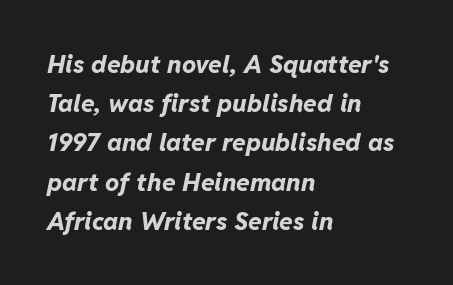
{"italic": "yes", "lean": "right", "slant_degrees": 11, "bold": "yes", "underline": "no", "align": "left", "line_spacing": "normal", "line_spacing_ratio": 1.57, "letter_spacing": "normal", "letter_spacing_em": 0.0, "glyph_px": 25}
